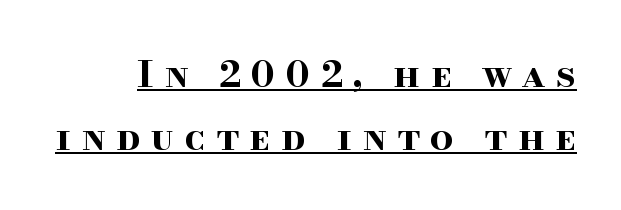
Q: Is the text bold? A: Yes.
Q: Is the text italic (slanted)? A: No, it is upright.
Q: Is the typeface a serif or a sans-serif typeface? A: Serif.
Q: Is the text underlined? A: Yes.
Q: Is the spacing between letters normal or unusually wide? A: Unusually wide.
Q: Is the spacing between lines tight, normal or loose? A: Normal.
Q: Width (condensed, normal, or wide)? A: Wide.
Q: Stroke contrast? A: High.
Q: x-height? A: Small.
Q: Monospaced? A: No.
